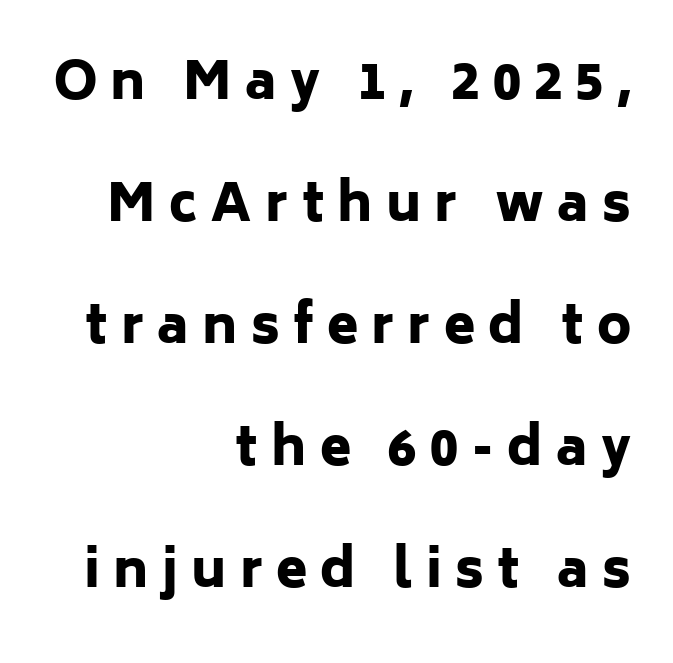
{"serif": "no", "italic": "no", "bold": "yes", "weight": "heavy", "width": "normal", "stroke_contrast": "low", "x_height": "medium", "monospaced": "no", "underline": "no", "align": "right", "line_spacing": "loose", "line_spacing_ratio": 2.39, "letter_spacing": "wide", "letter_spacing_em": 0.26, "glyph_px": 51}
